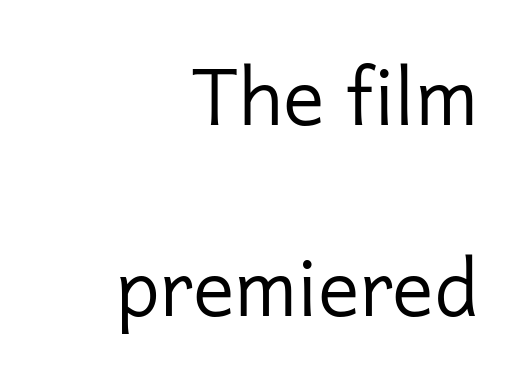
The image shows 78 px regular-weight sans-serif type, upright; set right-aligned, loose line spacing (2.45x), normal letter spacing, not underlined; low stroke contrast and a medium x-height.
